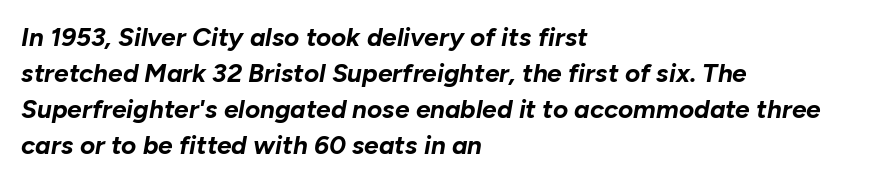
This rendering features lettering with no underline. Line spacing here is normal. Words appear dense and cohesive because spacing is normal. The sample has been set heavy, in full bold. The passage shown leans; its letterforms are oblique.
